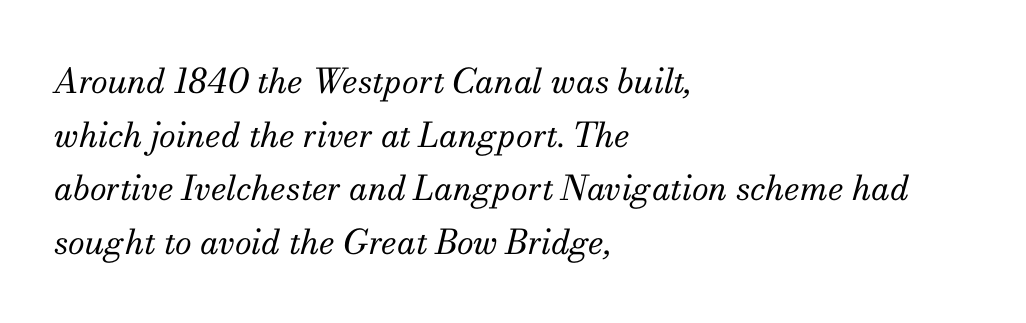
These lines are rendered in a variable-pitch font. Teacher's note: observe the even left margin — that is flush-left alignment. Unmarked baselines from the first word to the last. Quick note: interline space is typical. Is this a sans? No — the strokes have serifs.
